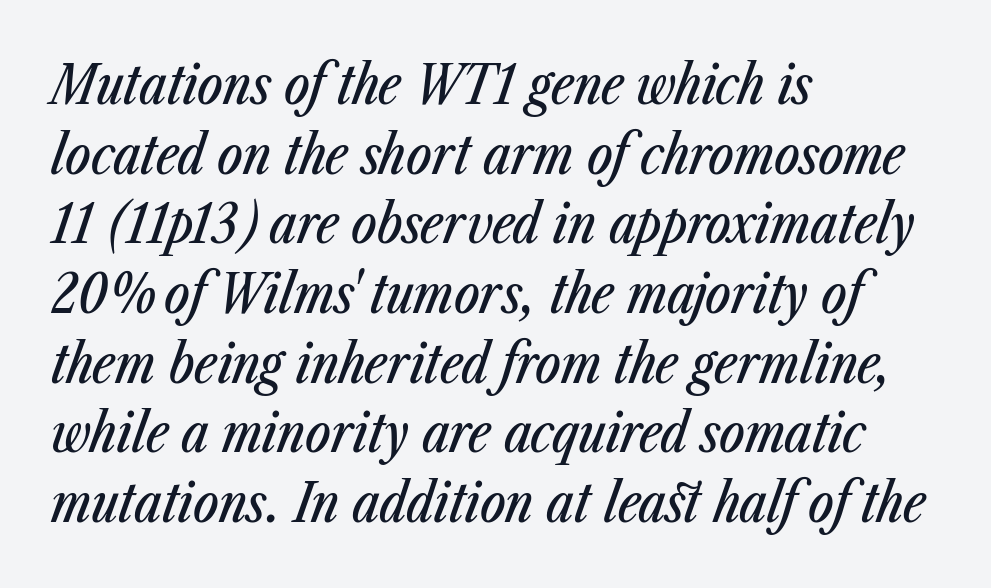
{"italic": "yes", "lean": "right", "slant_degrees": 23, "width": "condensed", "stroke_contrast": "low", "x_height": "medium", "monospaced": "no", "underline": "no", "align": "left", "line_spacing": "normal", "line_spacing_ratio": 1.29, "letter_spacing": "normal", "letter_spacing_em": 0.0, "glyph_px": 54}
